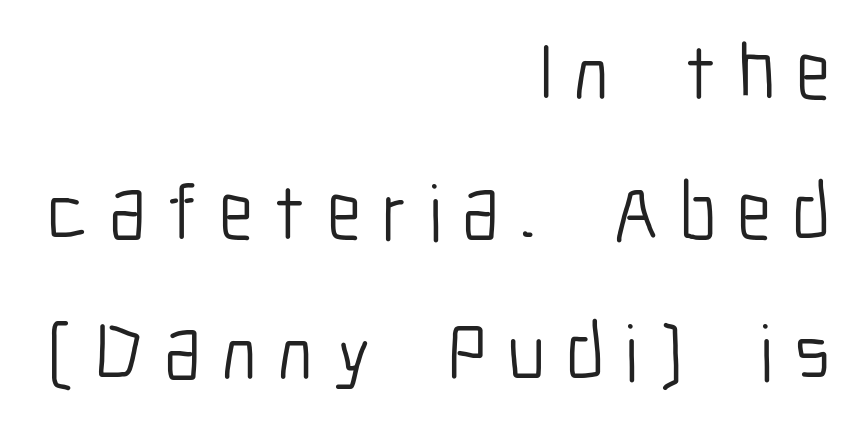
The image shows 79 px light, condensed sans-serif type, upright; set right-aligned, line spacing 1.77x, unusually wide letter spacing (+0.26 em), not underlined; low stroke contrast and a medium x-height.
